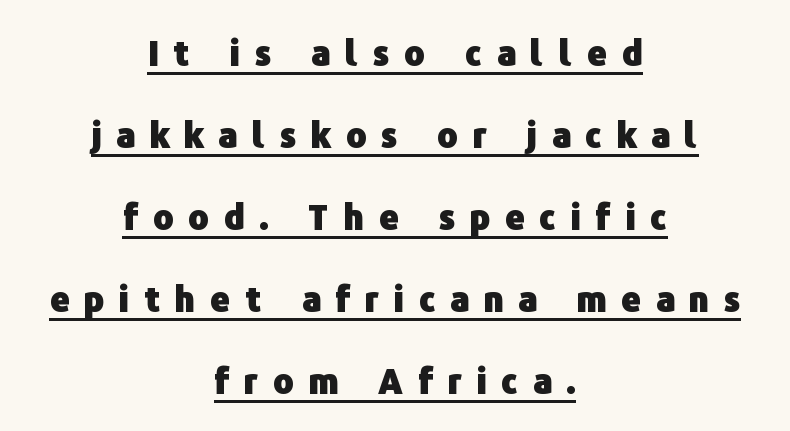
{"serif": "no", "italic": "no", "bold": "yes", "weight": "heavy", "width": "normal", "stroke_contrast": "low", "x_height": "medium", "monospaced": "no", "underline": "yes", "align": "center", "line_spacing": "loose", "line_spacing_ratio": 2.41, "letter_spacing": "wide", "letter_spacing_em": 0.43, "glyph_px": 34}
